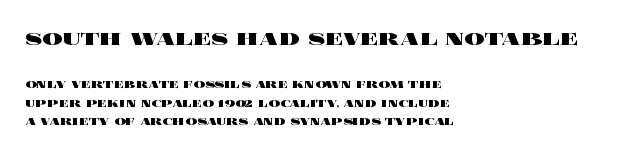
Q: Is the text bold? A: Yes.
Q: Is the text italic (slanted)? A: No, it is upright.
Q: Is the text underlined? A: No.
Q: How is the paragraph aligned? A: Left-aligned.
Q: Is the spacing between letters normal or unusually wide? A: Normal.
Q: Is the spacing between lines tight, normal or loose? A: Normal.
Q: Which block of text is set in a larger size, the first (top) or the second (bottom)? A: The first (top) one.
